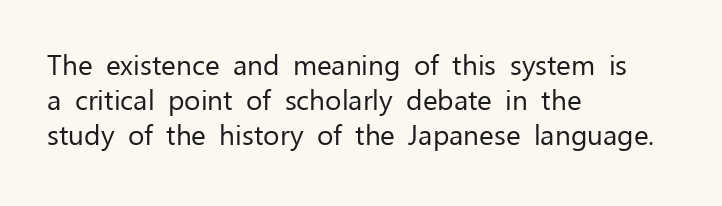
The image shows 28 px regular-weight sans-serif type, upright; set left-aligned, normal line spacing (1.25x), normal letter spacing, not underlined; low stroke contrast and a medium x-height.
